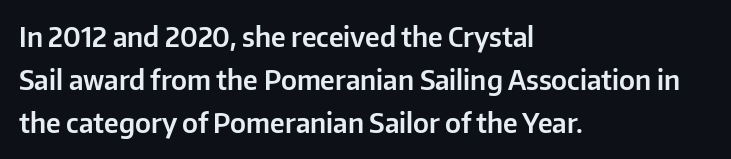
Q: Is the text italic (slanted)? A: No, it is upright.
Q: Is the text underlined? A: No.
Q: How is the paragraph aligned? A: Left-aligned.
Q: Is the spacing between letters normal or unusually wide? A: Normal.
Q: Is the spacing between lines tight, normal or loose? A: Normal.
